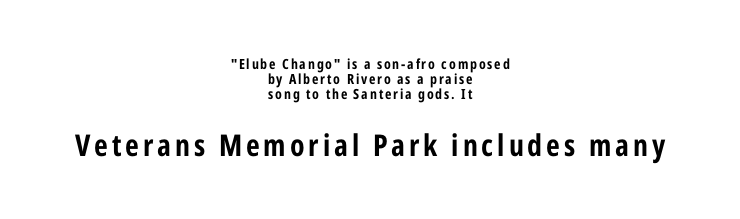
The image shows 30 px bold, condensed sans-serif type, upright; set centered, tight line spacing (1.07x), not underlined; the second (bottom) block is 2.14x larger; low stroke contrast and a medium x-height.
